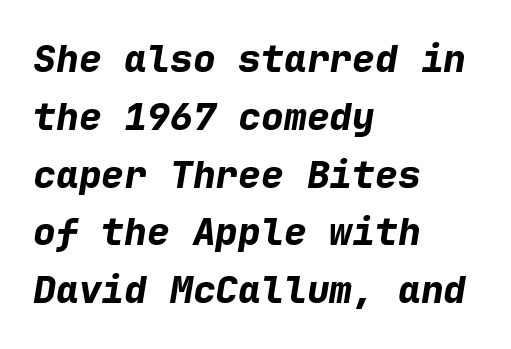
{"italic": "yes", "lean": "right", "slant_degrees": 9, "bold": "yes", "weight": "bold", "width": "normal", "stroke_contrast": "low", "x_height": "medium", "monospaced": "yes", "underline": "no", "align": "left", "line_spacing": "normal", "line_spacing_ratio": 1.52, "letter_spacing": "normal", "letter_spacing_em": 0.0, "glyph_px": 38}
